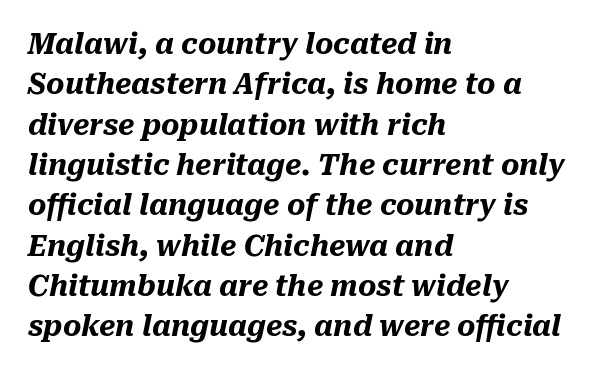
The image shows 28 px heavy type, italic (leaning right); set left-aligned, normal line spacing (1.44x), normal letter spacing, not underlined; medium stroke contrast and a medium x-height.
